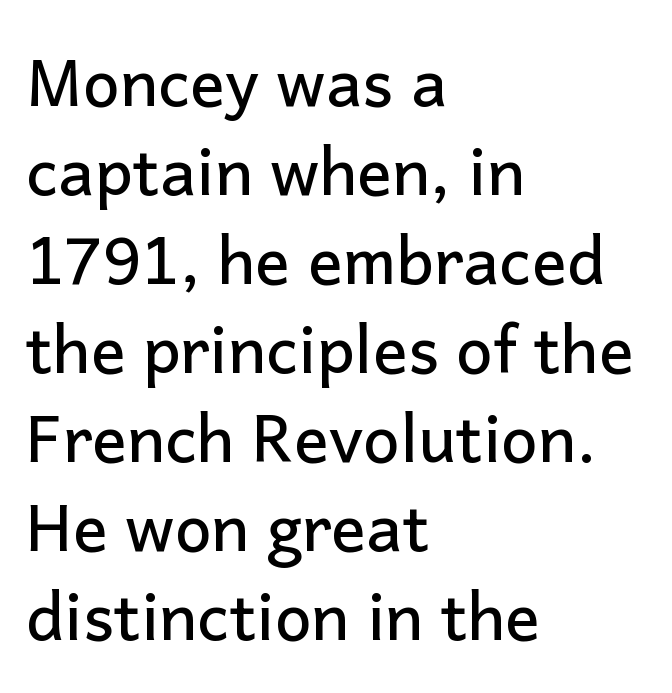
The image shows 65 px sans-serif type, upright; set left-aligned, normal line spacing (1.37x), normal letter spacing, not underlined; low stroke contrast and a medium x-height.
